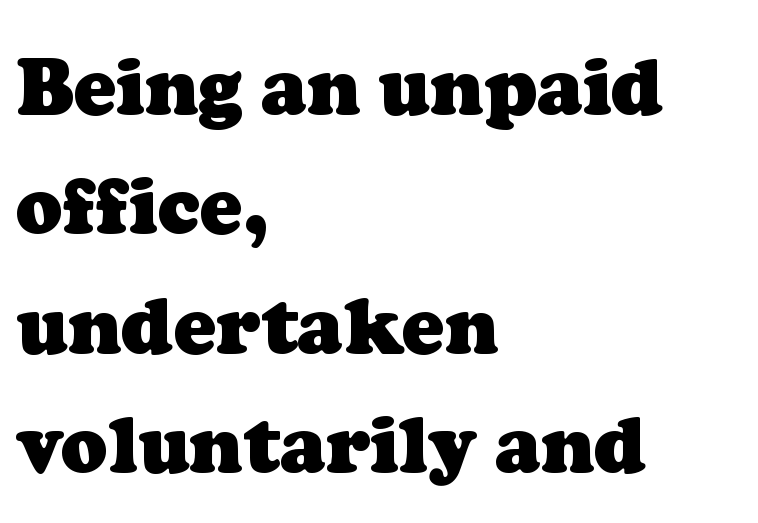
{"serif": "yes", "bold": "yes", "weight": "heavy", "width": "normal", "stroke_contrast": "low", "x_height": "medium", "monospaced": "no", "underline": "no", "align": "left", "line_spacing": "normal", "line_spacing_ratio": 1.53, "letter_spacing": "normal", "letter_spacing_em": 0.0, "glyph_px": 78}
